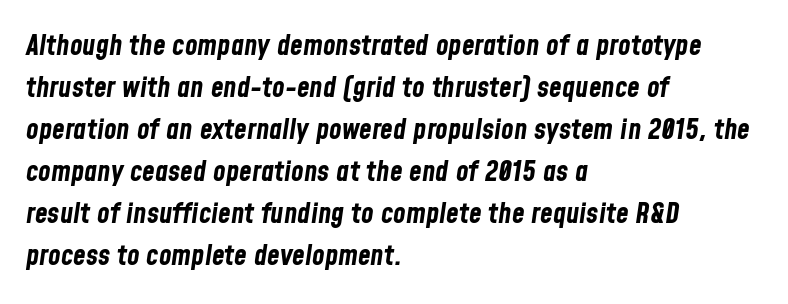
Q: Is the text bold? A: Yes.
Q: Is the text italic (slanted)? A: Yes, it leans right by about 8 degrees.
Q: Is the text underlined? A: No.
Q: How is the paragraph aligned? A: Left-aligned.
Q: Is the spacing between letters normal or unusually wide? A: Normal.
Q: Is the spacing between lines tight, normal or loose? A: Normal.
Q: Width (condensed, normal, or wide)? A: Condensed.
Q: Stroke contrast? A: Low.
Q: x-height? A: Medium.
Q: Monospaced? A: No.
